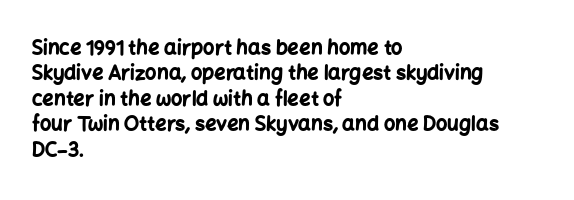
Characters follow at the spacing the type designer built in. What's the leading like? Ordinary, nothing unusual. Horizontal alignment here is leftward, the default for most running prose. The words here are not underlined. The typesetting leans heavy: a genuine bold.
